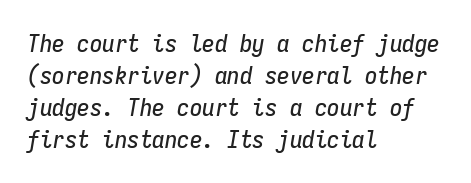
Q: Is the text italic (slanted)? A: Yes, it leans right by about 9 degrees.
Q: Is the text underlined? A: No.
Q: How is the paragraph aligned? A: Left-aligned.
Q: Is the spacing between letters normal or unusually wide? A: Normal.
Q: Is the spacing between lines tight, normal or loose? A: Normal.
